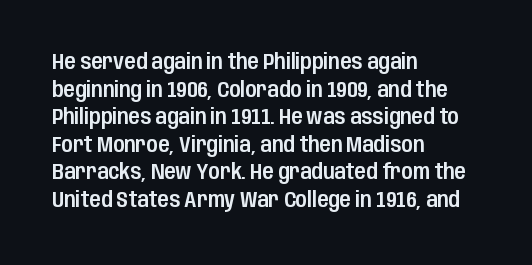
Line starts are locked; line ends wander. Leading matches the norm, producing a regular column. Characters remain perfectly vertical along every line. The area under the type is left untouched. Caption: standard tracking, unaltered.
